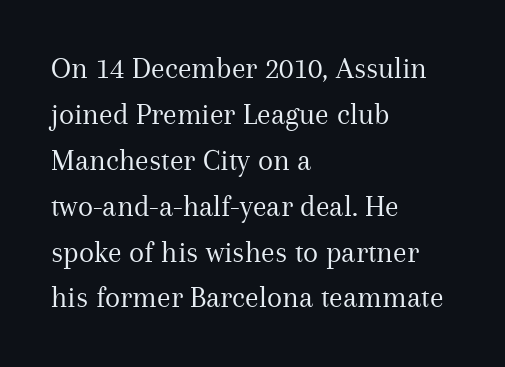
Quick note: underline off. Small tapered or slab feet sit at the stroke ends, so this counts as serif. Which margin do the lines hug? The left one — the right edge is uneven. How are the letters spaced? Ordinarily, with no added tracking.
